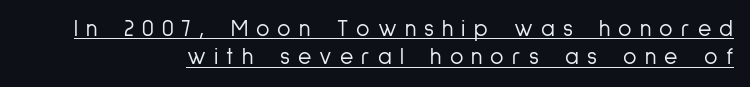
The image shows 23 px text type, upright; set line spacing 1.23x, unusually wide letter spacing (+0.35 em), underlined.
